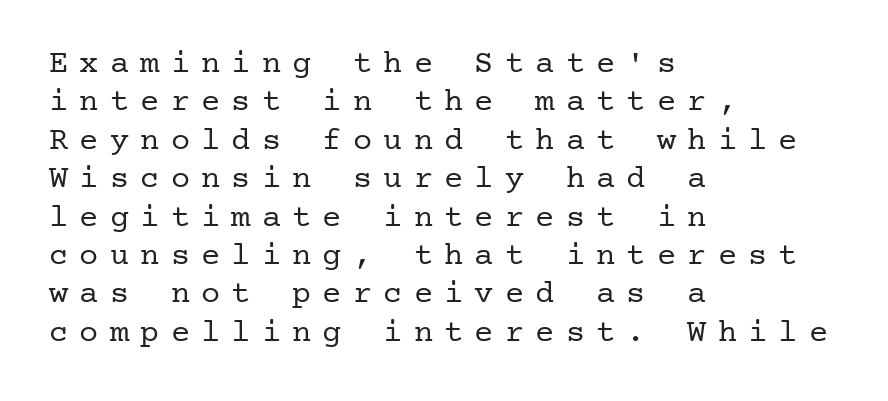
The image shows 32 px regular-weight serif type, upright; set left-aligned, line spacing 1.2x, unusually wide letter spacing (+0.35 em), not underlined; low stroke contrast and a medium x-height.
